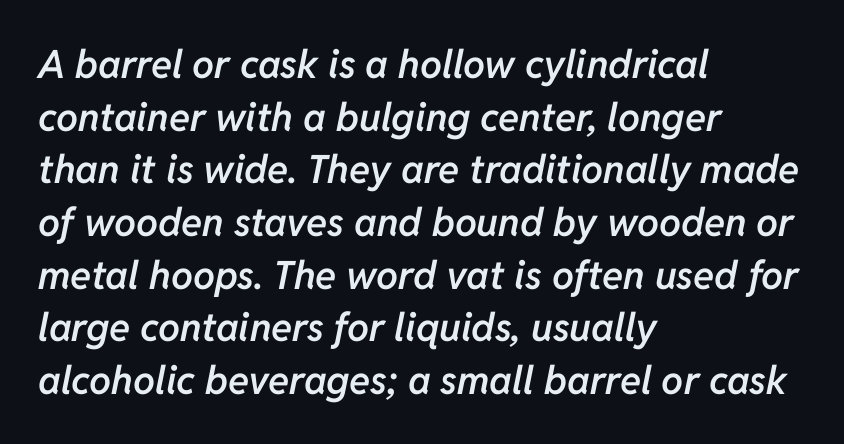
Q: Is the text bold? A: Semi-bold.
Q: Is the text italic (slanted)? A: Yes, it leans right by about 11 degrees.
Q: Is the text underlined? A: No.
Q: How is the paragraph aligned? A: Left-aligned.
Q: Is the spacing between letters normal or unusually wide? A: Normal.
Q: Is the spacing between lines tight, normal or loose? A: Normal.
Q: Width (condensed, normal, or wide)? A: Normal.
Q: Stroke contrast? A: Low.
Q: x-height? A: Medium.
Q: Monospaced? A: No.
